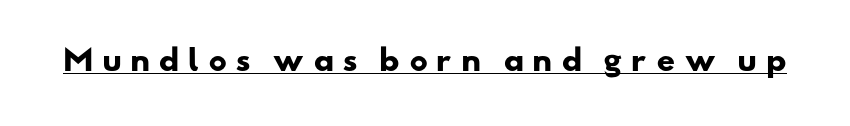
How are the letters spaced? Widely, with obvious added tracking. Stroke thickness is high; the sample reads as a true bold. This rendering employs a face without finishing strokes, i.e., a sans-serif. Students, observe the line beneath the letters — that is underlining.
